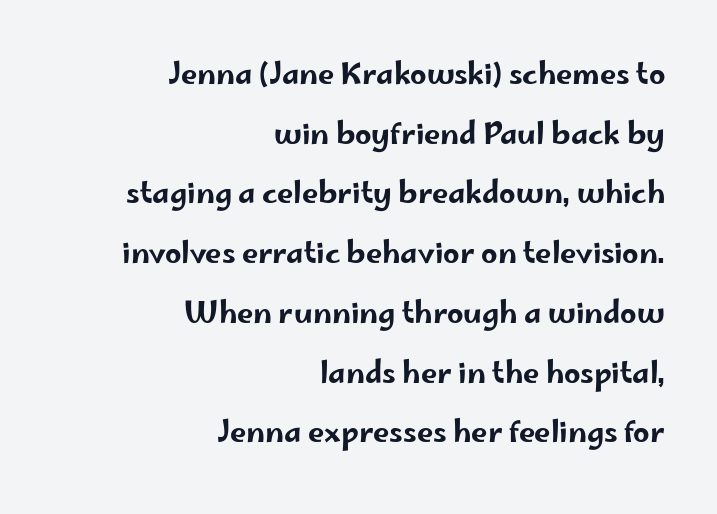
The typography opts for an upright posture over an oblique one. These lines are rendered in a variable-pitch font. The letters sit at their default tracking, neither squeezed nor spread. Vertically, the passage feels expansive, rows floating well apart.
